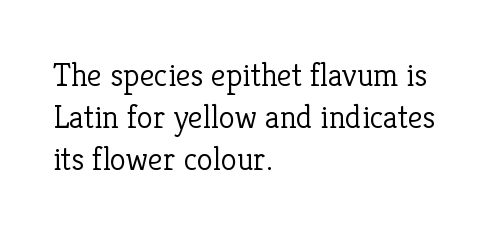
{"serif": "yes", "italic": "no", "bold": "no", "weight": "light", "width": "normal", "stroke_contrast": "low", "x_height": "medium", "monospaced": "no", "underline": "no", "align": "left", "line_spacing": "normal", "line_spacing_ratio": 1.27, "letter_spacing": "normal", "letter_spacing_em": 0.0, "glyph_px": 33}
